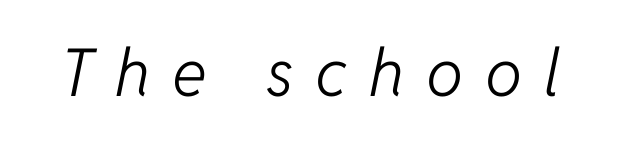
Does the lettering tilt? It does — this is italic. Here the designer chose a conventional face with non-uniform glyph widths. The weight tops out at a normal text grade. The line texture is sparse and dotted thanks to wide tracking.
